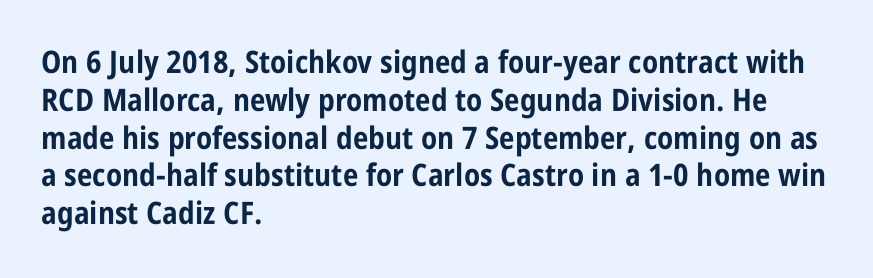
The image shows 31 px bold, condensed sans-serif type, upright; set left-aligned, line spacing 1.22x, normal letter spacing, not underlined; low stroke contrast and a large x-height.
